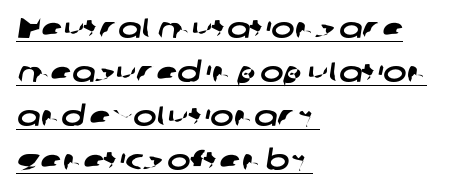
Leading: standard. Each letter's strokes conclude bluntly, with no projecting serifs. Spacing verdict: proportional, widths tailored to each character. The sample's only ornament is a line tracing under the words. Tracking value appears to be zero — textbook default spacing.
